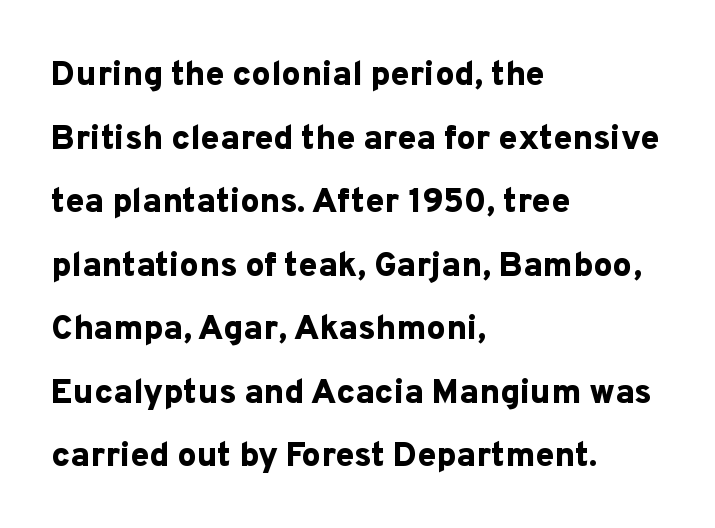
{"serif": "no", "italic": "no", "bold": "yes", "weight": "bold", "width": "normal", "stroke_contrast": "low", "x_height": "medium", "monospaced": "no", "underline": "no", "align": "left", "line_spacing_ratio": 1.87, "letter_spacing": "normal", "letter_spacing_em": 0.0, "glyph_px": 34}
